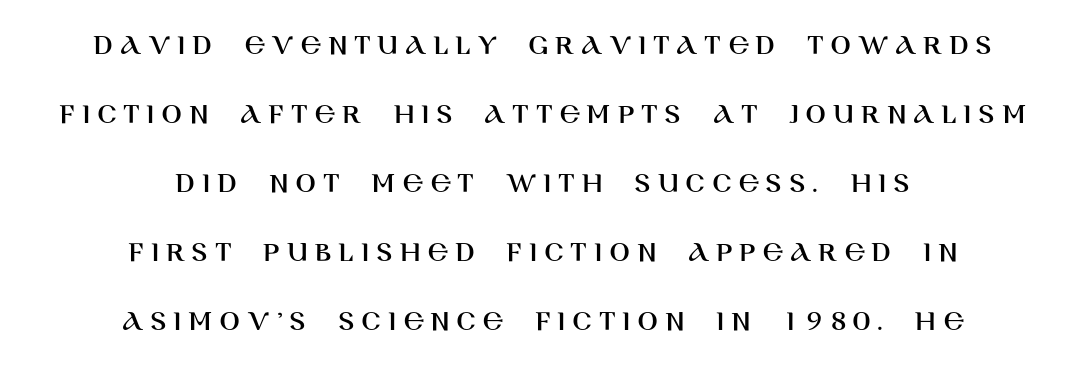
{"serif": "no", "italic": "no", "width": "normal", "stroke_contrast": "high", "x_height": "large", "monospaced": "no", "underline": "no", "align": "center", "line_spacing": "loose", "line_spacing_ratio": 2.3, "letter_spacing": "wide", "letter_spacing_em": 0.23, "glyph_px": 30}
